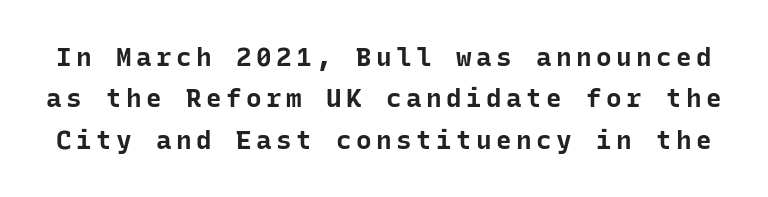
The image shows 26 px bold type, upright; set normal line spacing (1.59x), not underlined.
